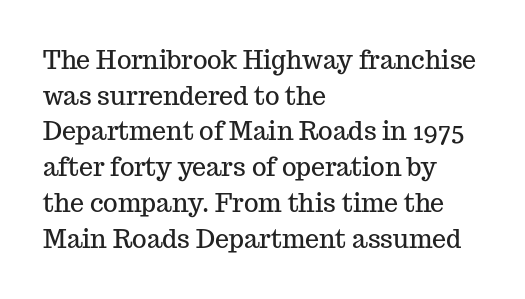
The image shows 25 px text type, upright; set left-aligned, normal line spacing (1.43x), normal letter spacing, not underlined.
